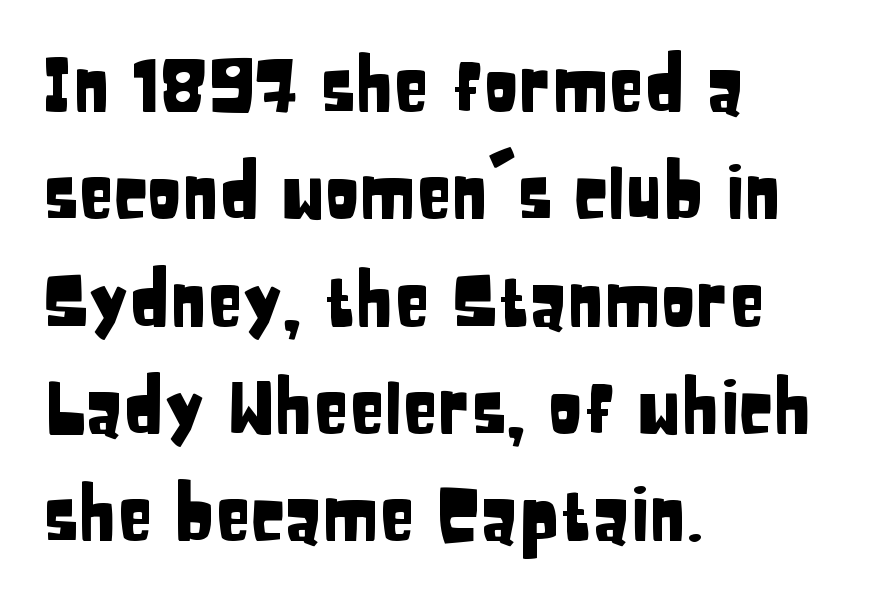
{"serif": "no", "italic": "no", "width": "condensed", "stroke_contrast": "low", "x_height": "large", "monospaced": "no", "underline": "no", "align": "left", "line_spacing": "normal", "line_spacing_ratio": 1.49, "letter_spacing": "normal", "letter_spacing_em": 0.0, "glyph_px": 72}
